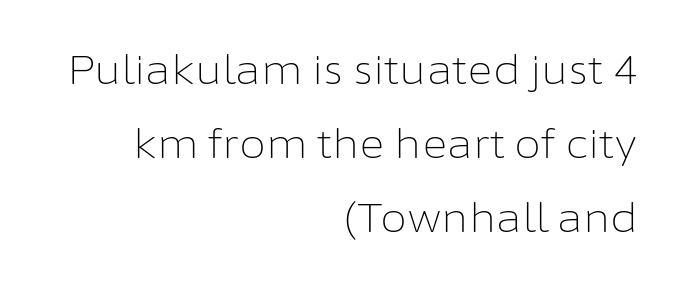
Q: Is the text bold? A: No.
Q: Is the text italic (slanted)? A: No, it is upright.
Q: Is the typeface a serif or a sans-serif typeface? A: Sans-serif.
Q: Is the text underlined? A: No.
Q: How is the paragraph aligned? A: Right-aligned.
Q: Is the spacing between letters normal or unusually wide? A: Normal.
Q: Is the spacing between lines tight, normal or loose? A: Loose.
Q: Width (condensed, normal, or wide)? A: Normal.
Q: Stroke contrast? A: Low.
Q: x-height? A: Medium.
Q: Monospaced? A: No.
